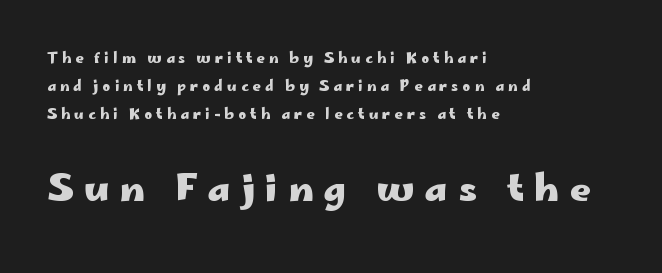
The image shows 37 px heavy, wide sans-serif type, upright; set left-aligned, loose line spacing (1.99x), unusually wide letter spacing (+0.29 em), not underlined; the second (bottom) block is 2.64x larger; low stroke contrast and a small x-height.
